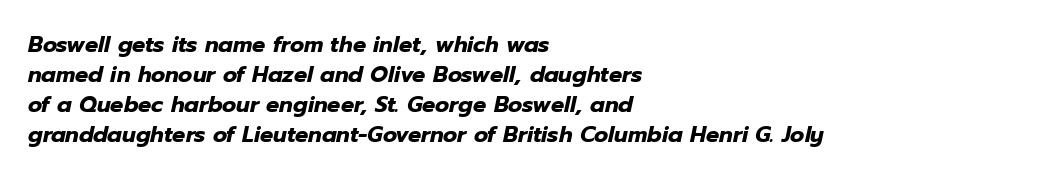
Q: Is the text bold? A: Yes.
Q: Is the text italic (slanted)? A: Yes, it leans right by about 12 degrees.
Q: Is the text underlined? A: No.
Q: How is the paragraph aligned? A: Left-aligned.
Q: Is the spacing between letters normal or unusually wide? A: Normal.
Q: Is the spacing between lines tight, normal or loose? A: Normal.
